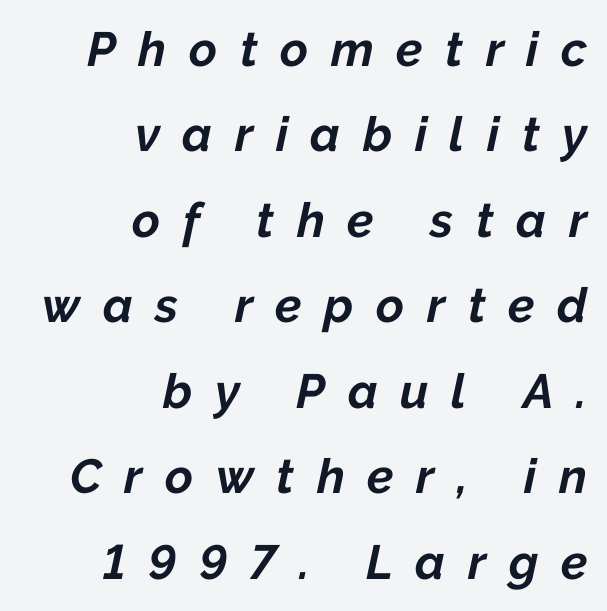
Designer's note — italics engaged. The passage shown is typed in a proportional face where columns would drift. Each glyph is drawn with heavy, bold strokes. Between one letter and the next there's a generous, obvious gap.
